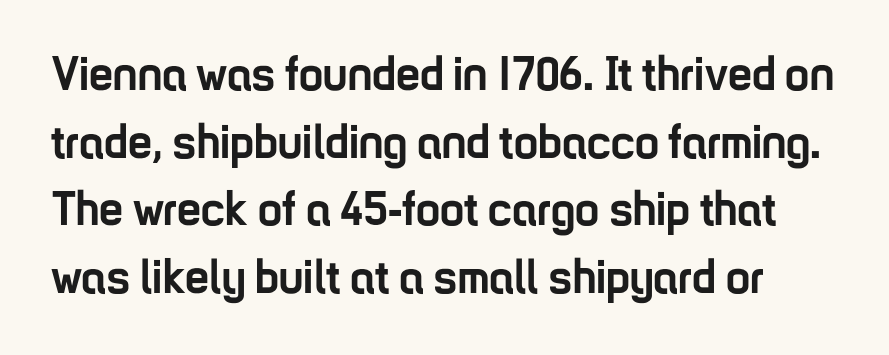
A full-strength bold gives these letters their thick strokes. Posture: straight, roman, zero tilt. Summary of vertical rhythm: regular, with standard interline spacing. The designer went with a sans here, leaving each stem footless.
